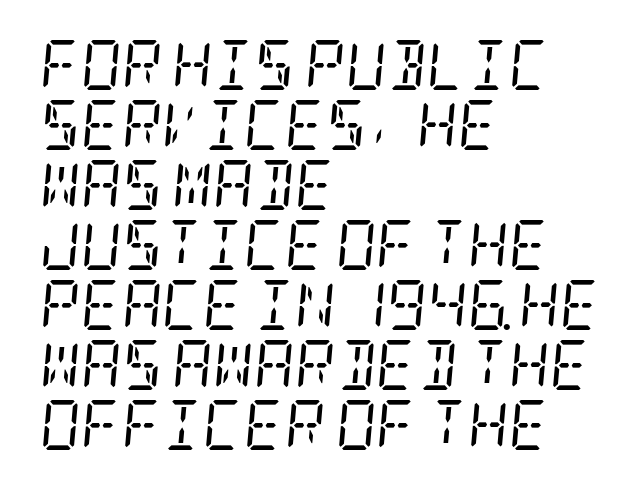
Q: Is the text bold? A: No.
Q: Is the text italic (slanted)? A: Yes, it leans right by about 5 degrees.
Q: Is the typeface a serif or a sans-serif typeface? A: Serif.
Q: Is the text underlined? A: No.
Q: How is the paragraph aligned? A: Left-aligned.
Q: Is the spacing between letters normal or unusually wide? A: Normal.
Q: Width (condensed, normal, or wide)? A: Condensed.
Q: Stroke contrast? A: Low.
Q: x-height? A: Large.
